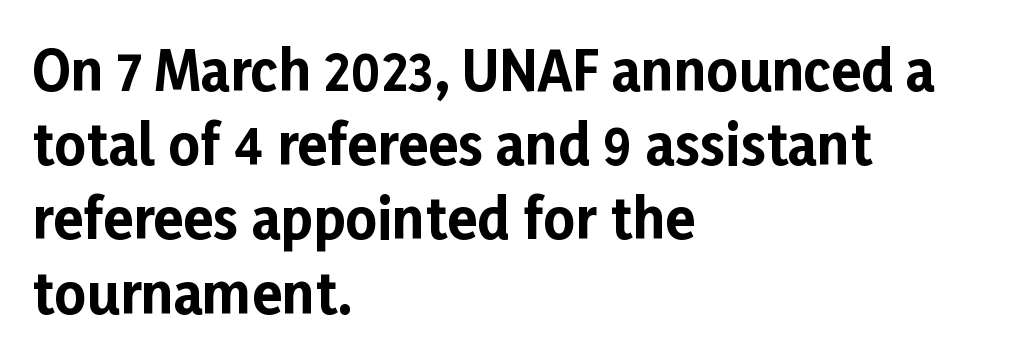
The letters stand straight up with perfectly vertical stems. All the whitespace from short lines collects on the right. Notice how descenders clear the ascenders below comfortably — that's standard leading. The letters sit at their default tracking, neither squeezed nor spread. Quick note: underline off.
